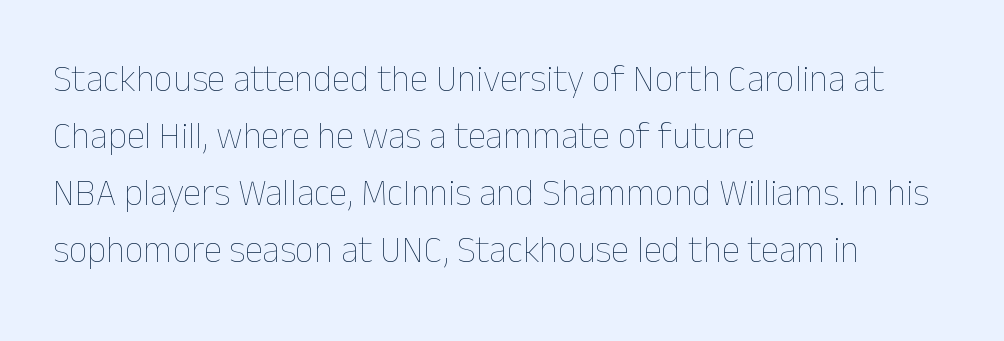
This block has exactly the height ordinary leading produces. The face used here is proportionally spaced, like ordinary book or web type. The gap between lines stays unmarked. You could call the tracking neutral — neither tight nor loose. One-word summary of the alignment: left.
